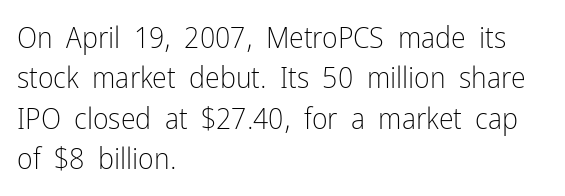
Q: Is the text bold? A: No.
Q: Is the text italic (slanted)? A: No, it is upright.
Q: Is the typeface a serif or a sans-serif typeface? A: Sans-serif.
Q: Is the text underlined? A: No.
Q: How is the paragraph aligned? A: Left-aligned.
Q: Is the spacing between letters normal or unusually wide? A: Normal.
Q: Is the spacing between lines tight, normal or loose? A: Normal.
Q: Width (condensed, normal, or wide)? A: Condensed.
Q: Stroke contrast? A: Low.
Q: x-height? A: Medium.
Q: Monospaced? A: No.
